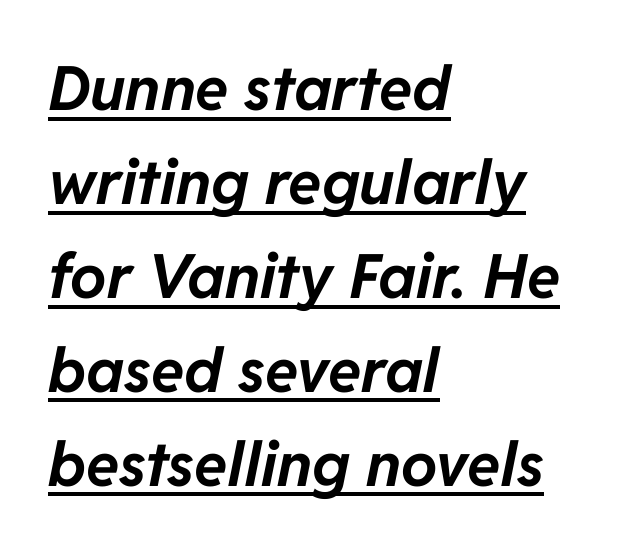
{"italic": "yes", "lean": "right", "slant_degrees": 11, "bold": "yes", "weight": "bold", "width": "normal", "stroke_contrast": "low", "x_height": "medium", "monospaced": "no", "underline": "yes", "align": "left", "line_spacing": "normal", "line_spacing_ratio": 1.54, "letter_spacing": "normal", "letter_spacing_em": 0.0, "glyph_px": 61}
